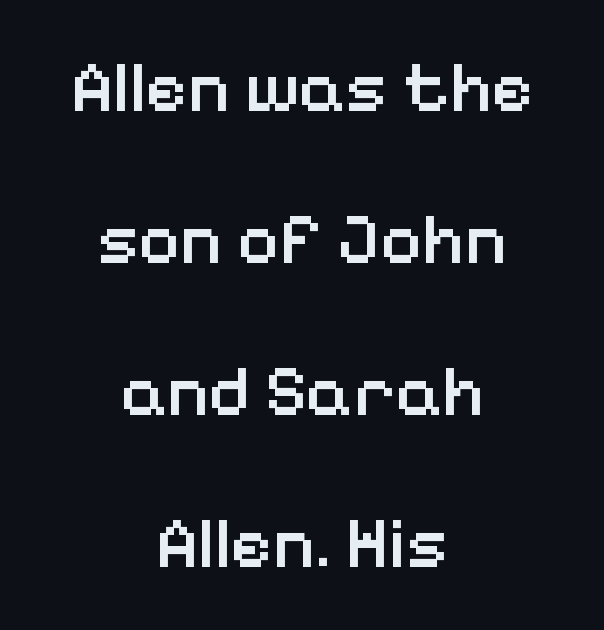
{"serif": "no", "italic": "no", "bold": "semi", "weight": "semibold", "width": "normal", "stroke_contrast": "low", "x_height": "medium", "monospaced": "no", "underline": "no", "align": "center", "line_spacing": "loose", "line_spacing_ratio": 2.11, "letter_spacing": "normal", "letter_spacing_em": 0.0, "glyph_px": 72}
